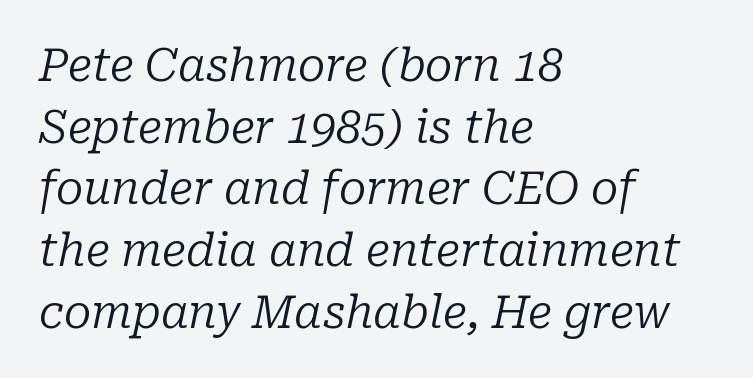
Type without underlining. In CSS terms this would be text-align: left. An italicized treatment has been applied to the whole sample. The weight tops out at a normal text grade. These lines are rendered in a variable-pitch font. Horizontal bands of white between lines are of average thickness.
